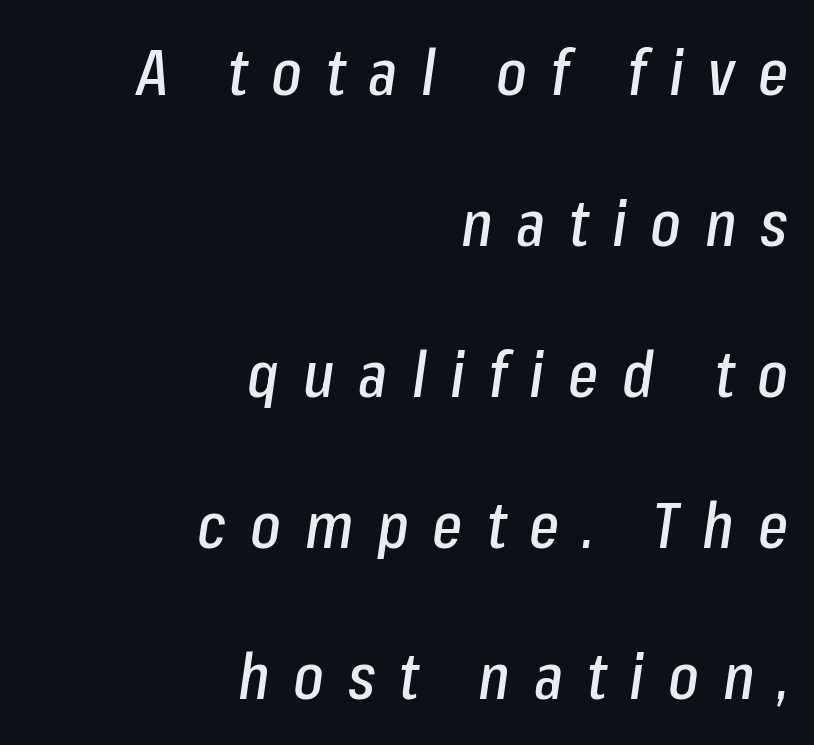
Q: Is the text italic (slanted)? A: Yes, it leans right by about 8 degrees.
Q: Is the text underlined? A: No.
Q: How is the paragraph aligned? A: Right-aligned.
Q: Is the spacing between letters normal or unusually wide? A: Unusually wide.
Q: Is the spacing between lines tight, normal or loose? A: Loose.
Q: Width (condensed, normal, or wide)? A: Condensed.
Q: Stroke contrast? A: Low.
Q: x-height? A: Medium.
Q: Monospaced? A: No.
